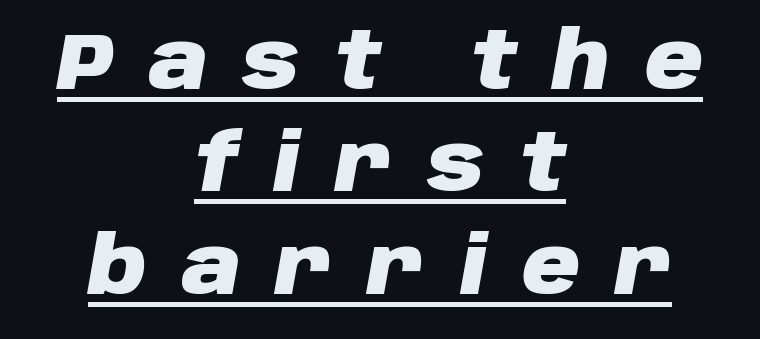
The image shows 80 px heavy type, italic (leaning right); set centered, normal line spacing (1.28x), unusually wide letter spacing (+0.44 em), underlined; low stroke contrast and a large x-height.
